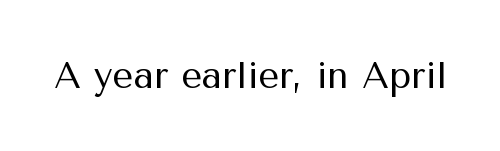
{"serif": "no", "italic": "no", "bold": "no", "weight": "regular", "width": "normal", "stroke_contrast": "medium", "x_height": "medium", "monospaced": "no", "underline": "no", "letter_spacing": "normal", "letter_spacing_em": 0.0, "glyph_px": 37}
